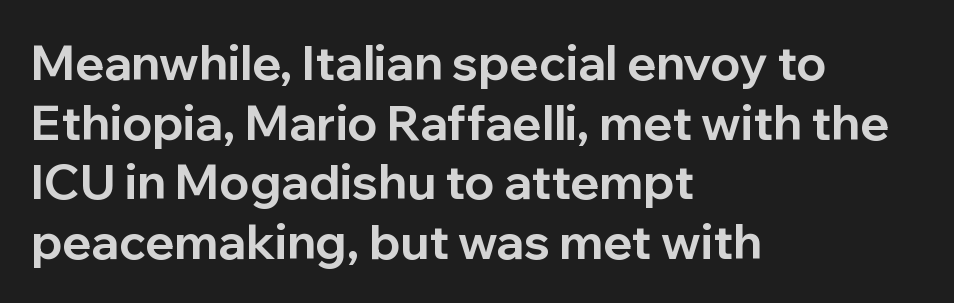
Q: Is the text bold? A: Yes.
Q: Is the text italic (slanted)? A: No, it is upright.
Q: Is the typeface a serif or a sans-serif typeface? A: Sans-serif.
Q: Is the text underlined? A: No.
Q: How is the paragraph aligned? A: Left-aligned.
Q: Is the spacing between letters normal or unusually wide? A: Normal.
Q: Width (condensed, normal, or wide)? A: Normal.
Q: Stroke contrast? A: Low.
Q: x-height? A: Medium.
Q: Monospaced? A: No.
